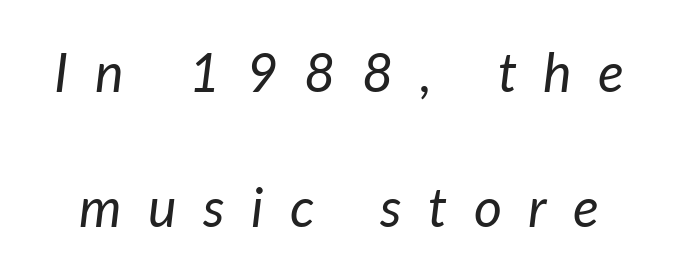
Yep, that's italic — everything's leaning. The rendering uses a large line-height, opening up the rows. These glyphs show unthickened strokes, regular width or finer. Here the designer chose a conventional face with non-uniform glyph widths. Letters rest on an invisible, unmarked baseline.
